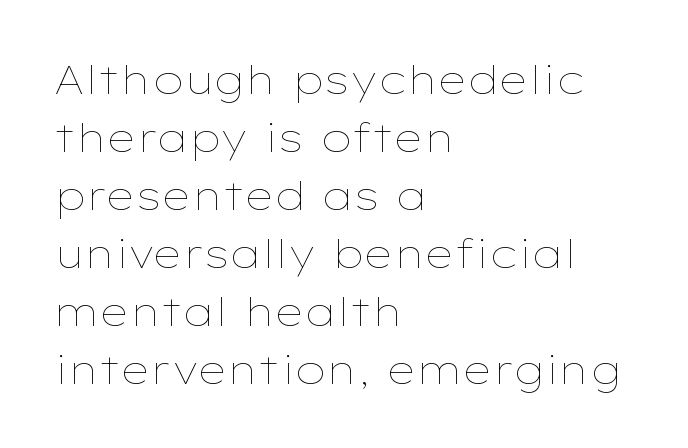
Q: Is the text bold? A: No.
Q: Is the text italic (slanted)? A: No, it is upright.
Q: Is the text underlined? A: No.
Q: How is the paragraph aligned? A: Left-aligned.
Q: Is the spacing between letters normal or unusually wide? A: Normal.
Q: Is the spacing between lines tight, normal or loose? A: Normal.
Q: Width (condensed, normal, or wide)? A: Wide.
Q: Stroke contrast? A: Low.
Q: x-height? A: Medium.
Q: Monospaced? A: No.
